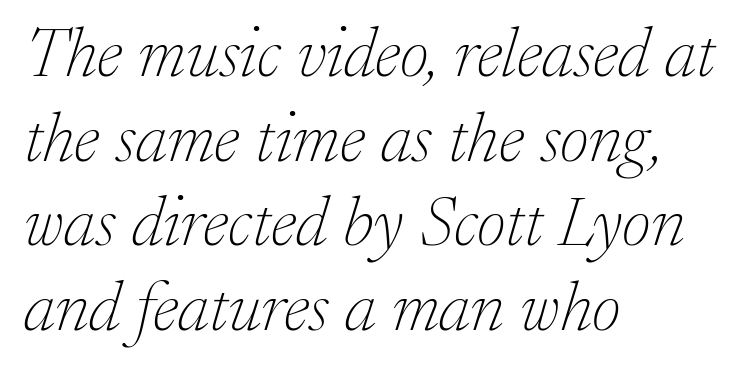
{"serif": "yes", "italic": "yes", "lean": "right", "slant_degrees": 17, "bold": "no", "weight": "thin", "width": "normal", "stroke_contrast": "low", "x_height": "medium", "monospaced": "no", "underline": "no", "align": "left", "line_spacing_ratio": 1.21, "letter_spacing": "normal", "letter_spacing_em": 0.0, "glyph_px": 70}
